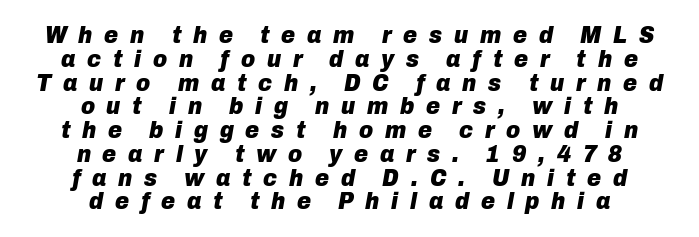
The gap between lines stays unmarked. Tall strokes in this sample are angled rather than plumb. If you measured baseline to baseline, you'd find a short distance. Observe the wide spacing: letters keep a clear distance from each other.
